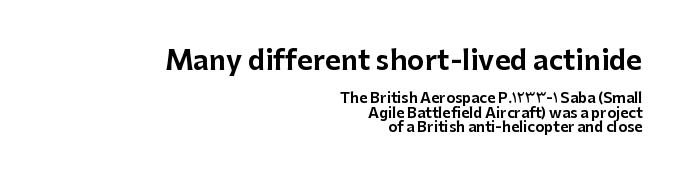
Q: Is the text italic (slanted)? A: No, it is upright.
Q: Is the text underlined? A: No.
Q: How is the paragraph aligned? A: Right-aligned.
Q: Is the spacing between letters normal or unusually wide? A: Normal.
Q: Is the spacing between lines tight, normal or loose? A: Tight.
Q: Which block of text is set in a larger size, the first (top) or the second (bottom)? A: The first (top) one.
